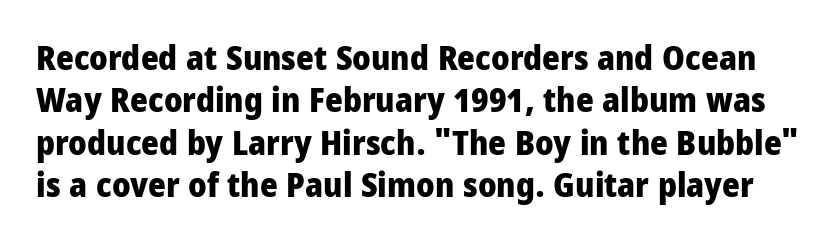
Examine the stroke ends and you'll find no serifs. Words appear dense and cohesive because spacing is normal. In terms of posture, this sample is upright. What weight is shown? A full bold with thick strokes. The vertical gap from one line to the next is medium. The zone under the glyphs is completely vacant.
